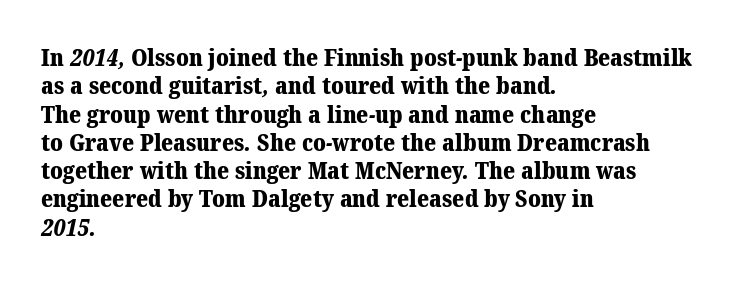
{"bold": "yes", "underline": "no", "align": "left", "line_spacing_ratio": 1.23, "letter_spacing": "normal", "letter_spacing_em": 0.0, "glyph_px": 23}
